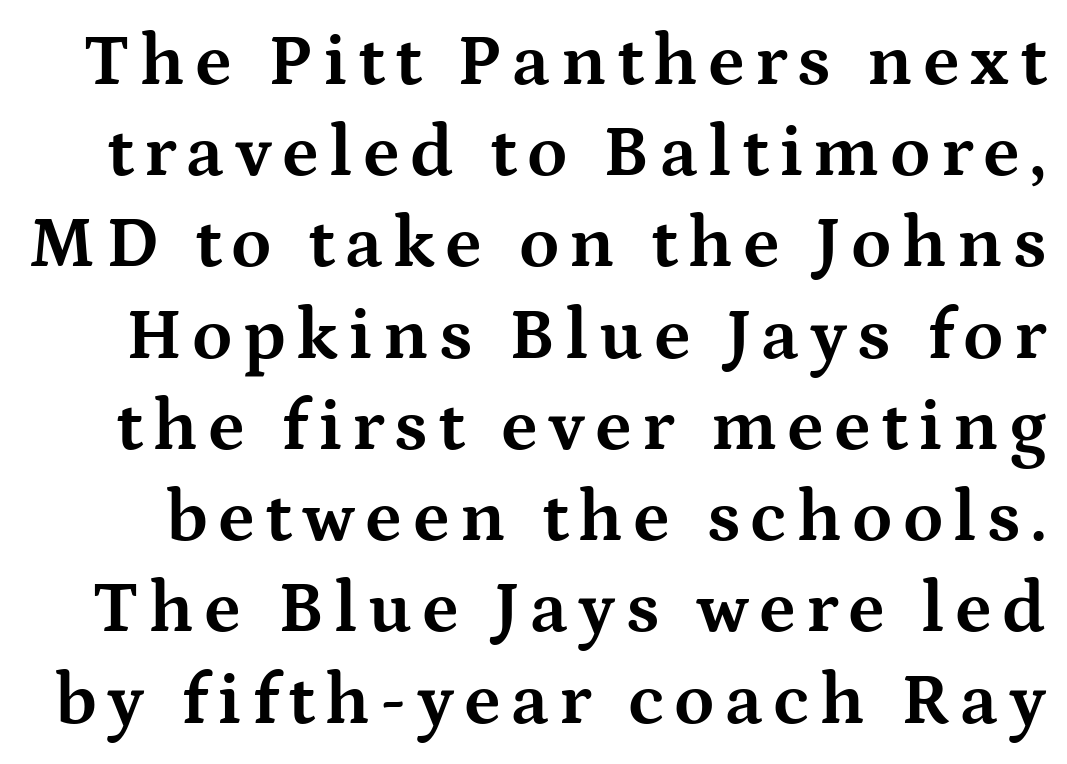
{"serif": "yes", "italic": "no", "bold": "yes", "weight": "bold", "width": "wide", "stroke_contrast": "medium", "x_height": "medium", "monospaced": "no", "underline": "no", "line_spacing": "normal", "line_spacing_ratio": 1.25, "glyph_px": 73}
